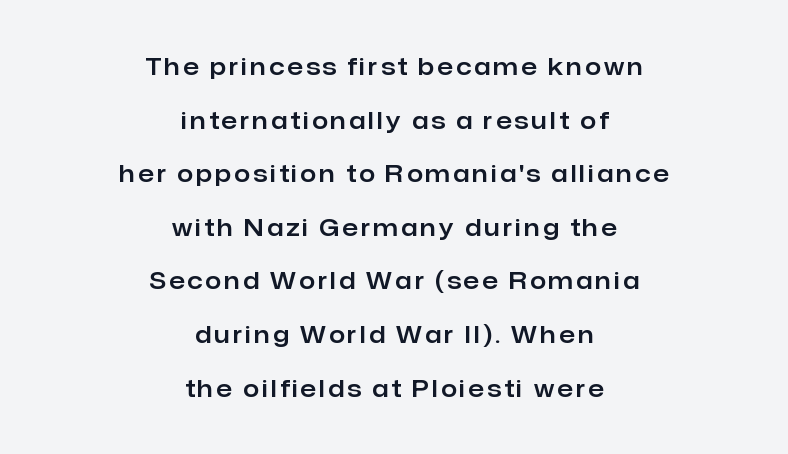
Q: Is the text italic (slanted)? A: No, it is upright.
Q: Is the text underlined? A: No.
Q: How is the paragraph aligned? A: Centered.
Q: Is the spacing between lines tight, normal or loose? A: Loose.
